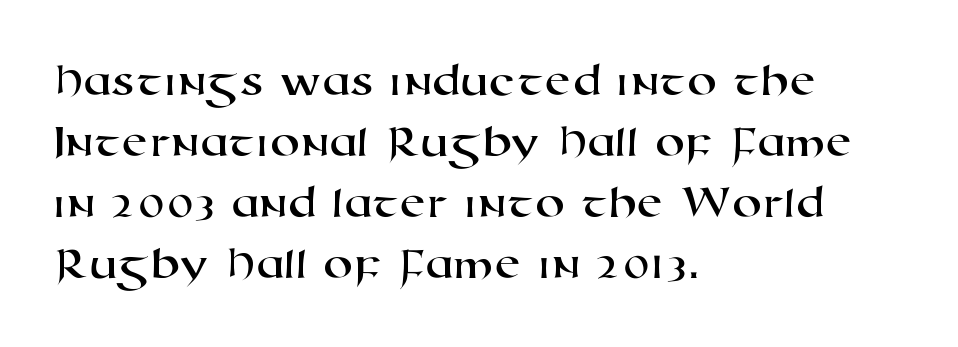
The image shows 48 px wide sans-serif type; set left-aligned, normal line spacing (1.27x), normal letter spacing, not underlined; high stroke contrast and a medium x-height.
